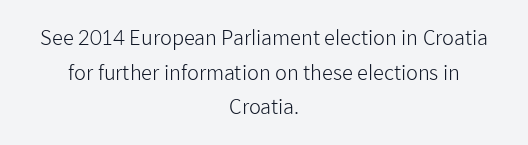
A quiet, ordinary-to-light weight characterises the typeface. The letters stand straight up with perfectly vertical stems. The passage is arranged like a title page — every line centered. Unmarked baselines from the first word to the last. In terms of letterspacing, this is plain default setting.
